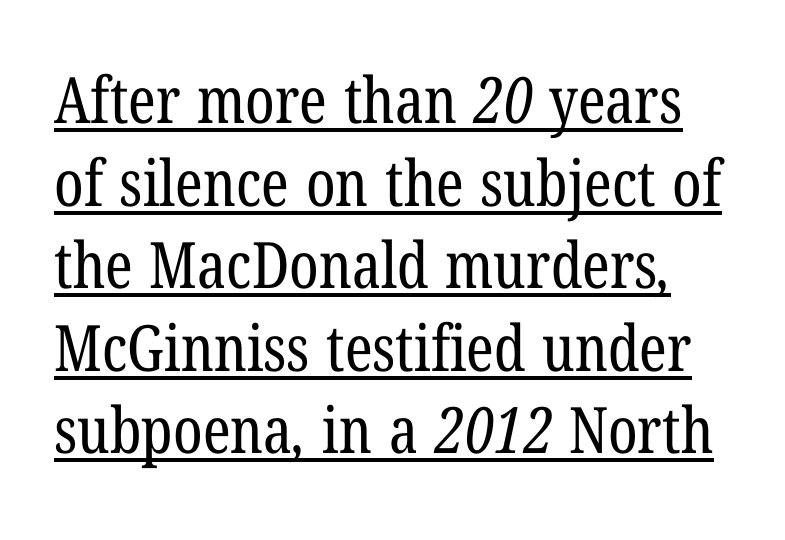
Q: Is the text bold? A: No.
Q: Is the typeface a serif or a sans-serif typeface? A: Serif.
Q: Is the text underlined? A: Yes.
Q: Is the spacing between letters normal or unusually wide? A: Normal.
Q: Is the spacing between lines tight, normal or loose? A: Normal.
Q: Width (condensed, normal, or wide)? A: Condensed.
Q: Stroke contrast? A: Low.
Q: x-height? A: Medium.
Q: Monospaced? A: No.
